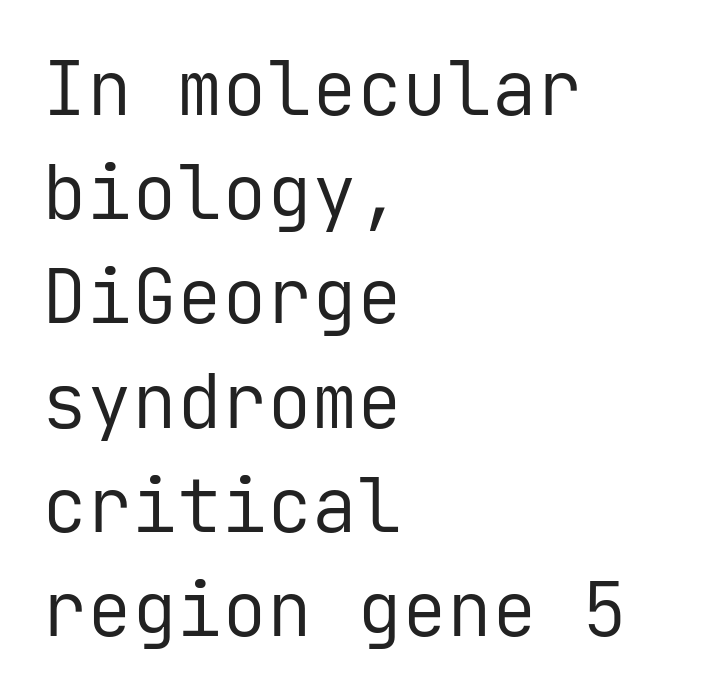
{"serif": "no", "italic": "no", "bold": "no", "weight": "regular", "width": "normal", "stroke_contrast": "low", "x_height": "medium", "monospaced": "yes", "underline": "no", "align": "left", "line_spacing": "normal", "line_spacing_ratio": 1.39, "letter_spacing": "normal", "letter_spacing_em": 0.0, "glyph_px": 75}
